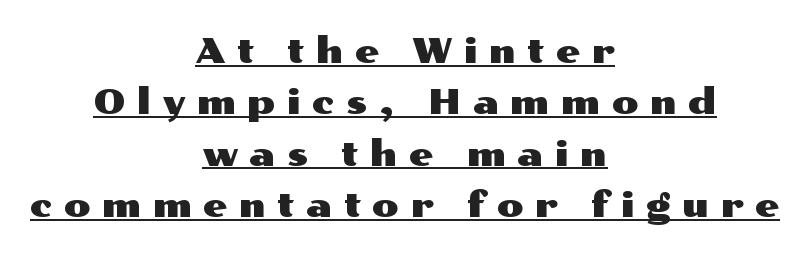
Q: Is the text italic (slanted)? A: No, it is upright.
Q: Is the typeface a serif or a sans-serif typeface? A: Sans-serif.
Q: Is the text underlined? A: Yes.
Q: How is the paragraph aligned? A: Centered.
Q: Is the spacing between letters normal or unusually wide? A: Unusually wide.
Q: Is the spacing between lines tight, normal or loose? A: Normal.
Q: Width (condensed, normal, or wide)? A: Wide.
Q: Stroke contrast? A: Medium.
Q: x-height? A: Medium.
Q: Monospaced? A: No.
